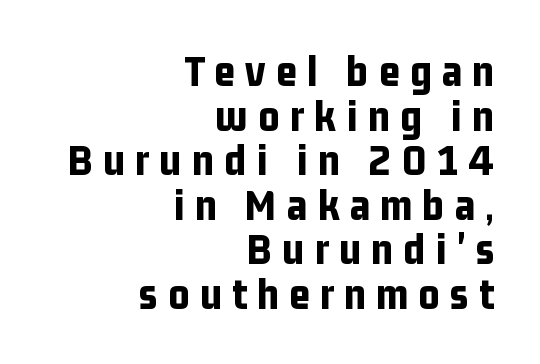
{"serif": "no", "italic": "no", "bold": "yes", "weight": "bold", "width": "condensed", "stroke_contrast": "low", "x_height": "medium", "monospaced": "no", "underline": "no", "align": "right", "line_spacing": "tight", "line_spacing_ratio": 0.99, "letter_spacing": "wide", "letter_spacing_em": 0.23, "glyph_px": 45}
